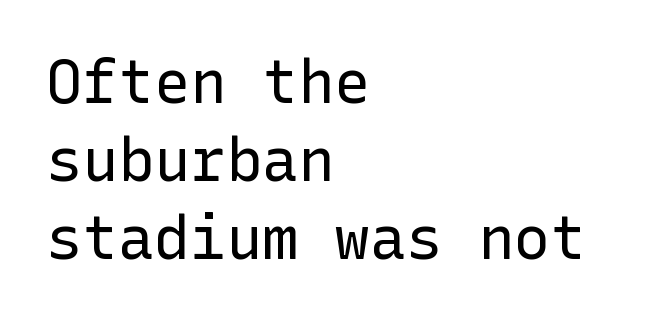
The image shows 60 px regular-weight sans-serif type, upright; set left-aligned, normal line spacing (1.3x), normal letter spacing, not underlined; low stroke contrast and a medium x-height.
